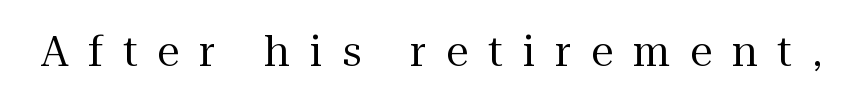
Is the letter spacing exaggerated? Yes — the characters are pushed far apart. What kind of face is this? One with serifs. Decoration check: the copy has no underline. Italic? Not at all — the glyphs are vertical. The passage shown is typed in a proportional face where columns would drift. Each stroke keeps to a modest, everyday thickness or less.
